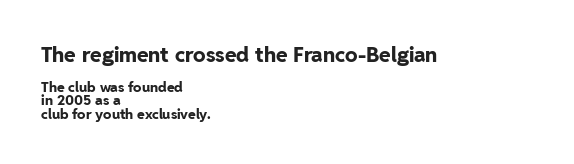
Q: Is the text bold? A: Yes.
Q: Is the text italic (slanted)? A: No, it is upright.
Q: Is the text underlined? A: No.
Q: How is the paragraph aligned? A: Left-aligned.
Q: Is the spacing between letters normal or unusually wide? A: Normal.
Q: Is the spacing between lines tight, normal or loose? A: Tight.
Q: Which block of text is set in a larger size, the first (top) or the second (bottom)? A: The first (top) one.
